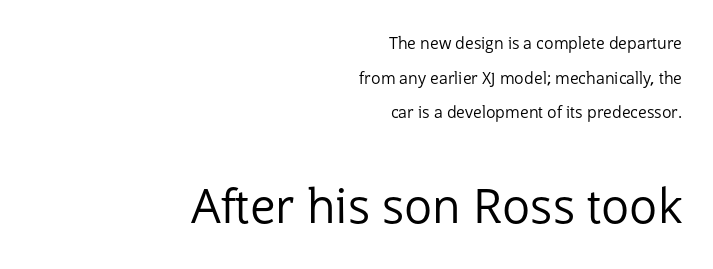
{"serif": "no", "italic": "no", "bold": "no", "weight": "regular", "width": "normal", "stroke_contrast": "low", "x_height": "medium", "monospaced": "no", "underline": "no", "align": "right", "line_spacing": "loose", "line_spacing_ratio": 2.16, "letter_spacing": "normal", "letter_spacing_em": 0.0, "larger_block": "second", "size_ratio": 2.94, "glyph_px": 47}
